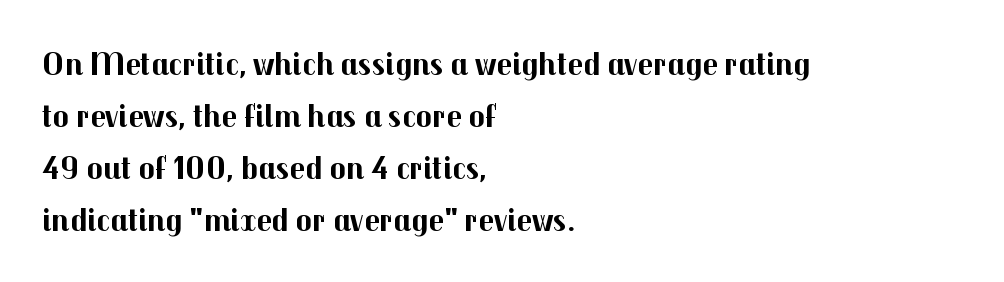
Q: Is the text bold? A: Yes.
Q: Is the text italic (slanted)? A: No, it is upright.
Q: Is the typeface a serif or a sans-serif typeface? A: Sans-serif.
Q: Is the text underlined? A: No.
Q: How is the paragraph aligned? A: Left-aligned.
Q: Is the spacing between letters normal or unusually wide? A: Normal.
Q: Is the spacing between lines tight, normal or loose? A: Normal.
Q: Width (condensed, normal, or wide)? A: Normal.
Q: Stroke contrast? A: Medium.
Q: x-height? A: Medium.
Q: Monospaced? A: No.
